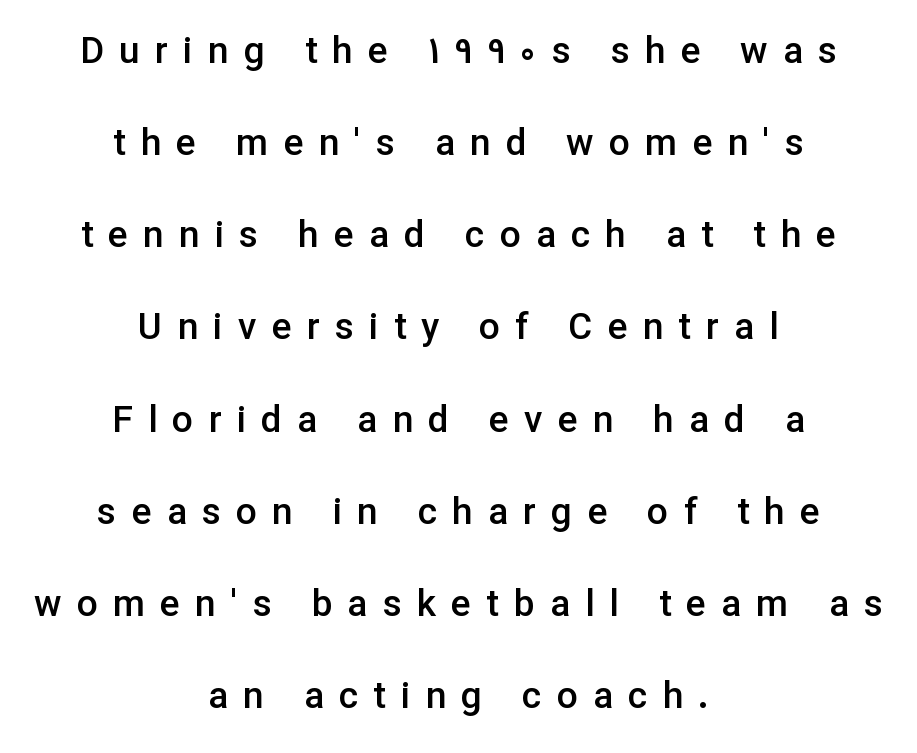
{"serif": "no", "italic": "no", "bold": "semi", "weight": "semibold", "width": "normal", "stroke_contrast": "low", "x_height": "medium", "monospaced": "no", "underline": "no", "align": "center", "line_spacing": "loose", "line_spacing_ratio": 2.49, "letter_spacing": "wide", "letter_spacing_em": 0.41, "glyph_px": 37}
